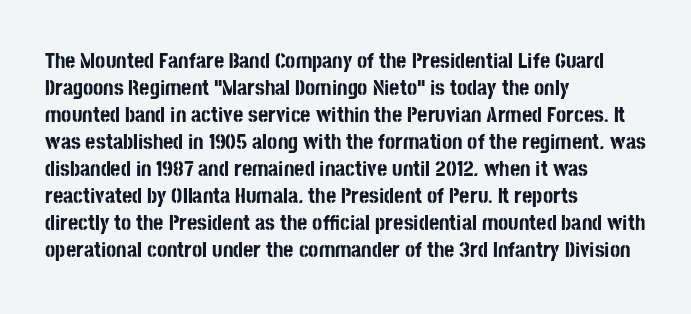
{"italic": "no", "bold": "yes", "underline": "no", "align": "left", "line_spacing_ratio": 1.23, "letter_spacing": "normal", "letter_spacing_em": 0.0, "glyph_px": 22}
